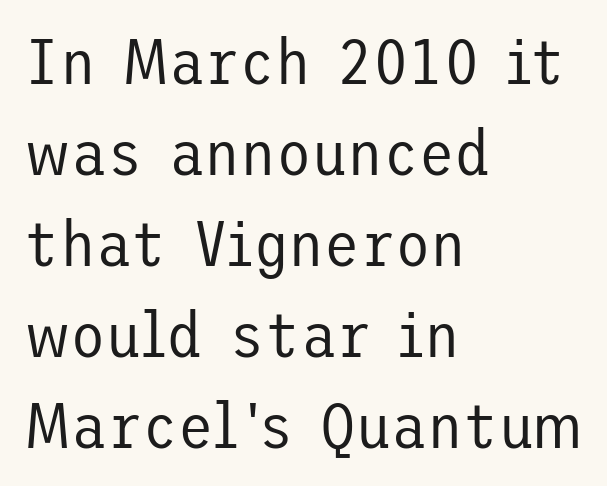
Q: Is the text bold? A: No.
Q: Is the text italic (slanted)? A: No, it is upright.
Q: Is the typeface a serif or a sans-serif typeface? A: Sans-serif.
Q: Is the text underlined? A: No.
Q: How is the paragraph aligned? A: Left-aligned.
Q: Is the spacing between letters normal or unusually wide? A: Normal.
Q: Is the spacing between lines tight, normal or loose? A: Normal.
Q: Width (condensed, normal, or wide)? A: Normal.
Q: Stroke contrast? A: Low.
Q: x-height? A: Medium.
